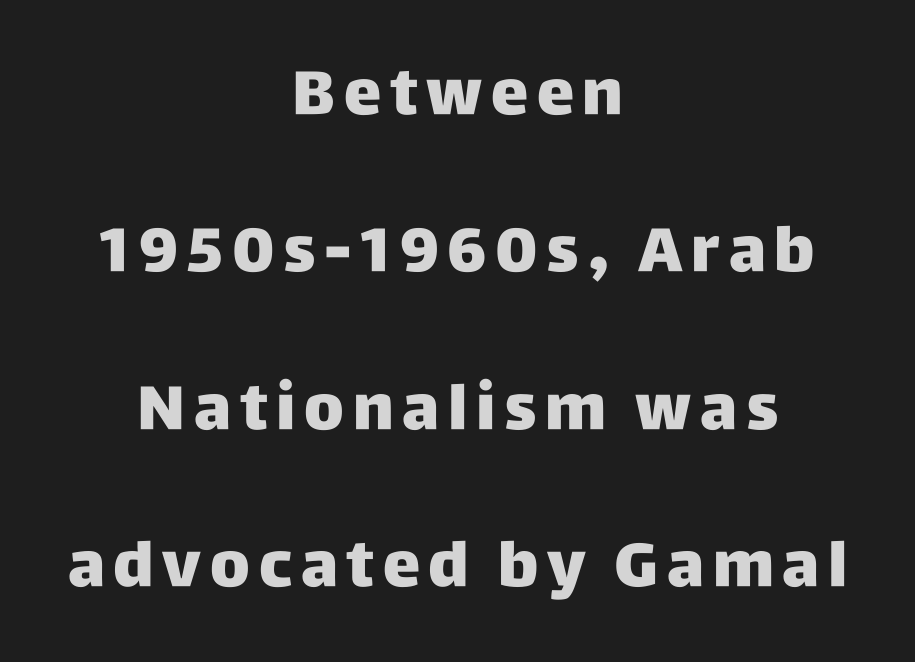
Q: Is the text bold? A: Yes.
Q: Is the text italic (slanted)? A: No, it is upright.
Q: Is the typeface a serif or a sans-serif typeface? A: Sans-serif.
Q: Is the text underlined? A: No.
Q: How is the paragraph aligned? A: Centered.
Q: Is the spacing between lines tight, normal or loose? A: Loose.
Q: Width (condensed, normal, or wide)? A: Normal.
Q: Stroke contrast? A: Low.
Q: x-height? A: Large.
Q: Monospaced? A: No.
